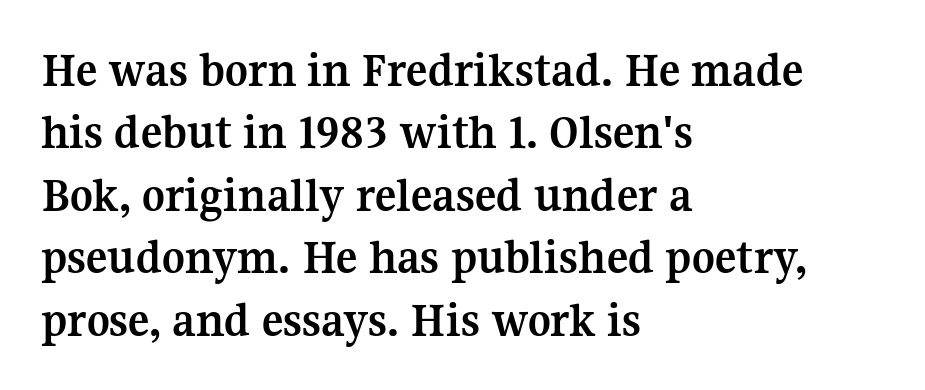
{"serif": "yes", "italic": "no", "bold": "yes", "weight": "semibold", "width": "normal", "stroke_contrast": "medium", "x_height": "medium", "monospaced": "no", "underline": "no", "align": "left", "line_spacing": "normal", "line_spacing_ratio": 1.25, "letter_spacing": "normal", "letter_spacing_em": 0.0, "glyph_px": 50}
